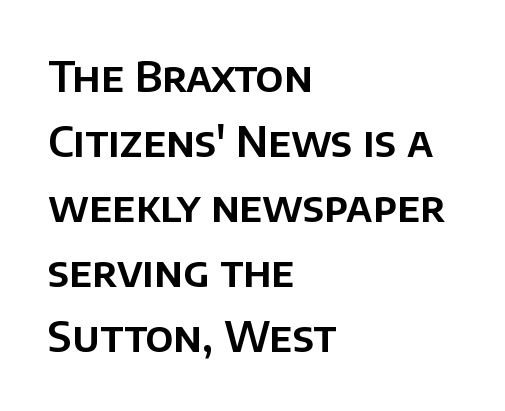
The image shows 42 px sans-serif type, upright; set left-aligned, normal line spacing (1.55x), normal letter spacing, not underlined; low stroke contrast and a large x-height.
